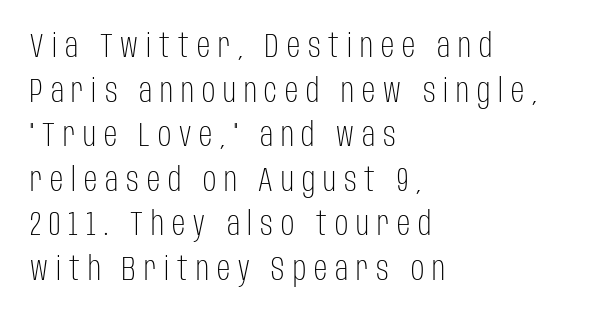
Classification — sans serif. The gaps between neighbouring characters are conspicuously large. Weight: in the light-to-regular range. Ordinary non-slanted type is in use.
